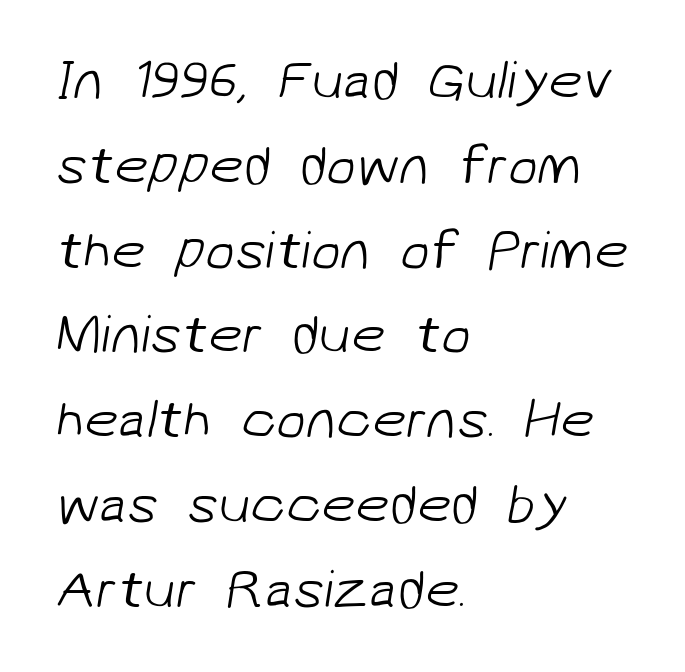
Glyph-to-glyph distance matches everyday printed text. These lines sit exactly where default settings would place them. This rendering uses left alignment, leaving the right contour irregular. This sample has the flowing, uneven cadence of proportional lettering. These lines are composed in type without serifs.
